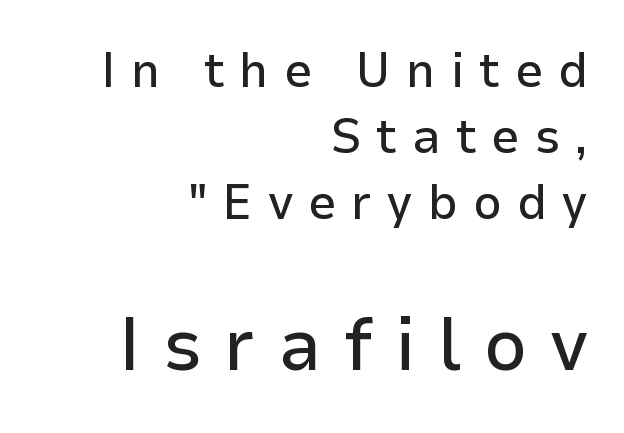
The letters advance in unequal steps, a hallmark of proportional type. The rendering enlarges the type as you move from the upper chunk to the lower. Classification — sans serif. Notice how the passage keeps a crisp vertical edge on the right only. The block of text has a typical density, with ordinary space between rows. Every stem runs plumb, perpendicular to the baseline.
